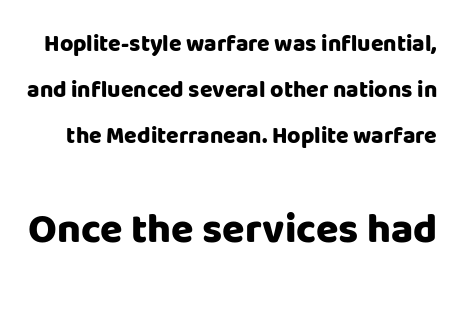
The image shows 41 px heavy sans-serif type, upright; set loose line spacing (1.99x), normal letter spacing, not underlined; the second (bottom) block is 1.78x larger; low stroke contrast and a large x-height.
